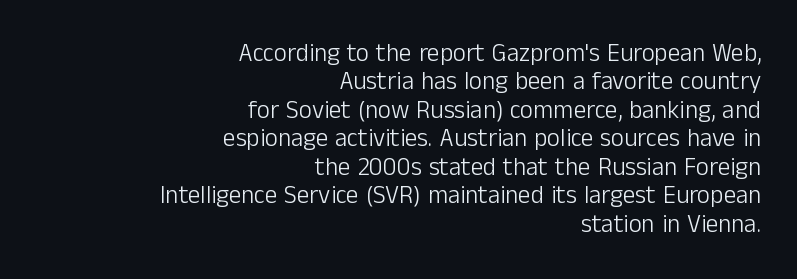
Q: Is the text bold? A: No.
Q: Is the text italic (slanted)? A: No, it is upright.
Q: Is the text underlined? A: No.
Q: How is the paragraph aligned? A: Right-aligned.
Q: Is the spacing between letters normal or unusually wide? A: Normal.
Q: Is the spacing between lines tight, normal or loose? A: Tight.
